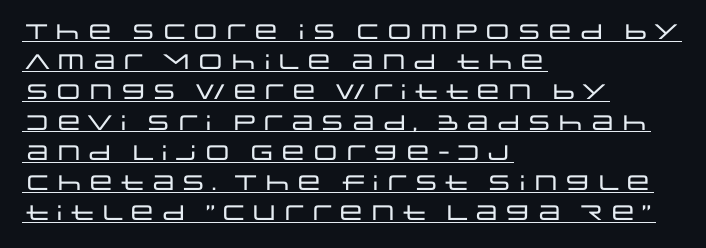
Default kerning and tracking; the words read as compact shapes. The passage shown stacks its lines at a standard gap. Beneath each row of characters lies a ruled line. Compared with a centered layout, this one pins lines to the left instead. Is there any slant? The stems are plumb.
